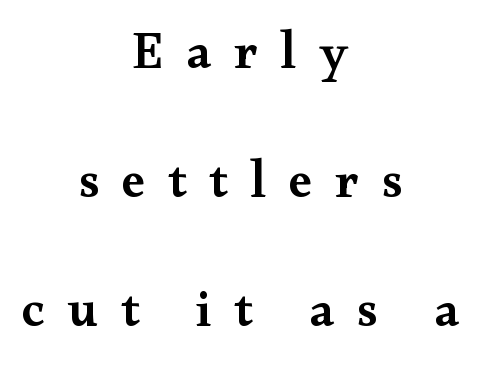
The image shows 52 px semibold, wide serif type, upright; set centered, loose line spacing (2.48x), unusually wide letter spacing (+0.44 em), not underlined; medium stroke contrast and a small x-height.
